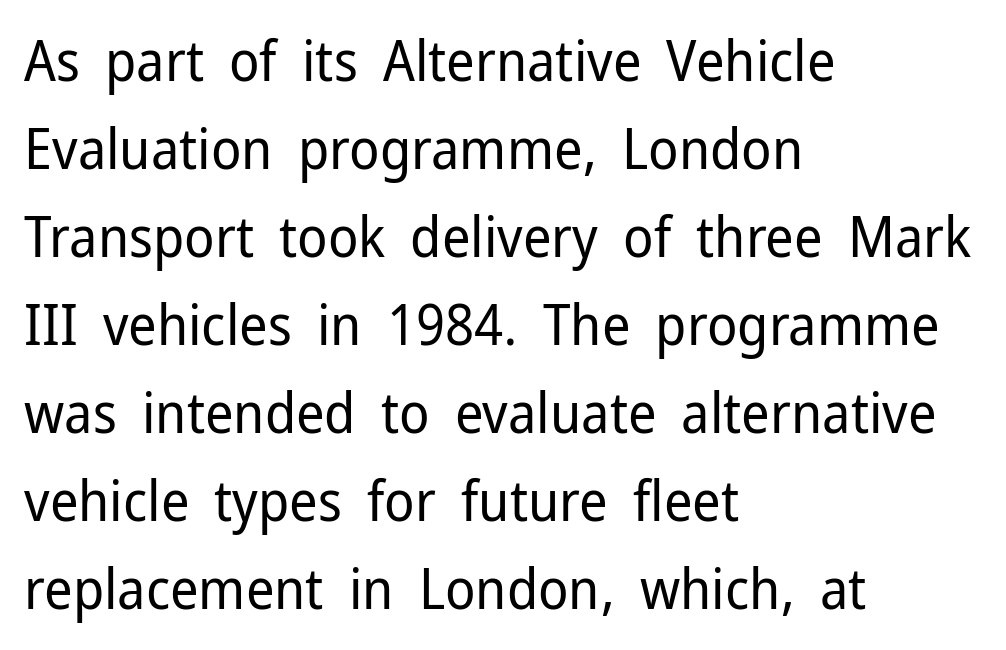
Q: Is the text bold? A: No.
Q: Is the text italic (slanted)? A: No, it is upright.
Q: Is the typeface a serif or a sans-serif typeface? A: Sans-serif.
Q: Is the text underlined? A: No.
Q: How is the paragraph aligned? A: Left-aligned.
Q: Is the spacing between letters normal or unusually wide? A: Normal.
Q: Is the spacing between lines tight, normal or loose? A: Normal.
Q: Width (condensed, normal, or wide)? A: Normal.
Q: Stroke contrast? A: Low.
Q: x-height? A: Medium.
Q: Monospaced? A: No.
